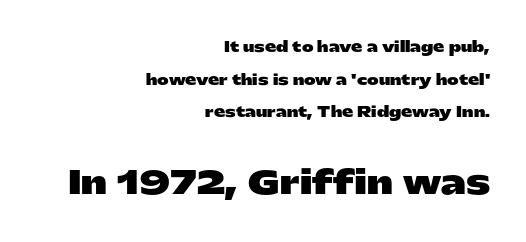
Q: Is the text bold? A: Yes.
Q: Is the text italic (slanted)? A: No, it is upright.
Q: Is the typeface a serif or a sans-serif typeface? A: Sans-serif.
Q: Is the text underlined? A: No.
Q: How is the paragraph aligned? A: Right-aligned.
Q: Is the spacing between letters normal or unusually wide? A: Normal.
Q: Is the spacing between lines tight, normal or loose? A: Loose.
Q: Which block of text is set in a larger size, the first (top) or the second (bottom)? A: The second (bottom) one.
Q: Width (condensed, normal, or wide)? A: Wide.
Q: Stroke contrast? A: Low.
Q: x-height? A: Medium.
Q: Monospaced? A: No.
